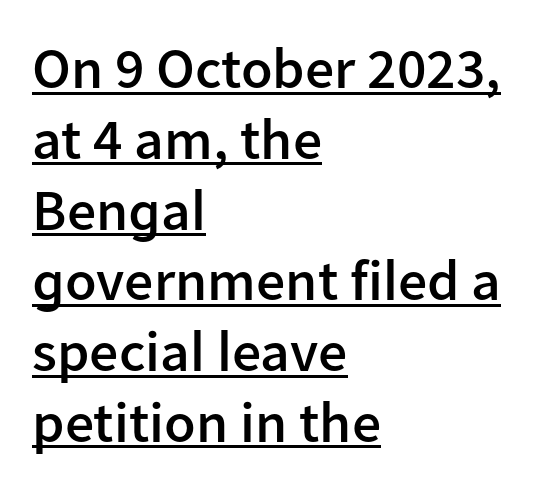
Q: Is the text bold? A: Semi-bold.
Q: Is the text italic (slanted)? A: No, it is upright.
Q: Is the typeface a serif or a sans-serif typeface? A: Sans-serif.
Q: Is the text underlined? A: Yes.
Q: How is the paragraph aligned? A: Left-aligned.
Q: Is the spacing between letters normal or unusually wide? A: Normal.
Q: Width (condensed, normal, or wide)? A: Normal.
Q: Stroke contrast? A: Low.
Q: x-height? A: Medium.
Q: Monospaced? A: No.
